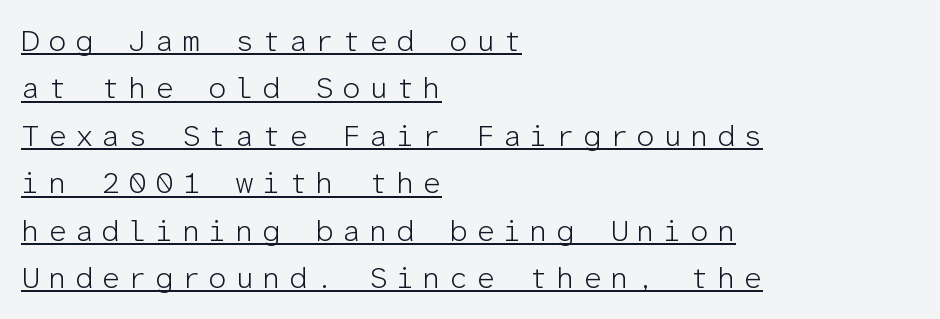
Q: Is the text bold? A: No.
Q: Is the text italic (slanted)? A: No, it is upright.
Q: Is the typeface a serif or a sans-serif typeface? A: Sans-serif.
Q: Is the text underlined? A: Yes.
Q: How is the paragraph aligned? A: Left-aligned.
Q: Is the spacing between letters normal or unusually wide? A: Unusually wide.
Q: Is the spacing between lines tight, normal or loose? A: Normal.
Q: Width (condensed, normal, or wide)? A: Normal.
Q: Stroke contrast? A: Low.
Q: x-height? A: Medium.
Q: Monospaced? A: Yes.
